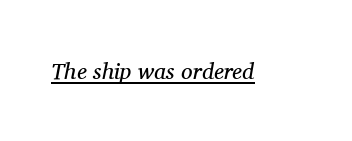
{"italic": "yes", "lean": "right", "slant_degrees": 11, "bold": "no", "underline": "yes", "letter_spacing": "normal", "letter_spacing_em": 0.0, "glyph_px": 23}
